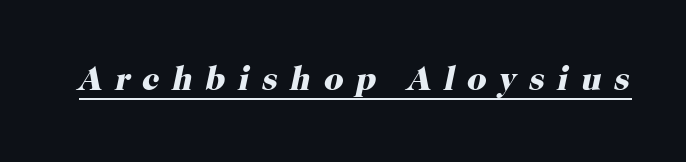
{"serif": "yes", "italic": "yes", "lean": "right", "slant_degrees": 12, "bold": "yes", "weight": "heavy", "width": "normal", "stroke_contrast": "high", "x_height": "medium", "monospaced": "no", "underline": "yes", "letter_spacing": "wide", "letter_spacing_em": 0.37, "glyph_px": 34}
